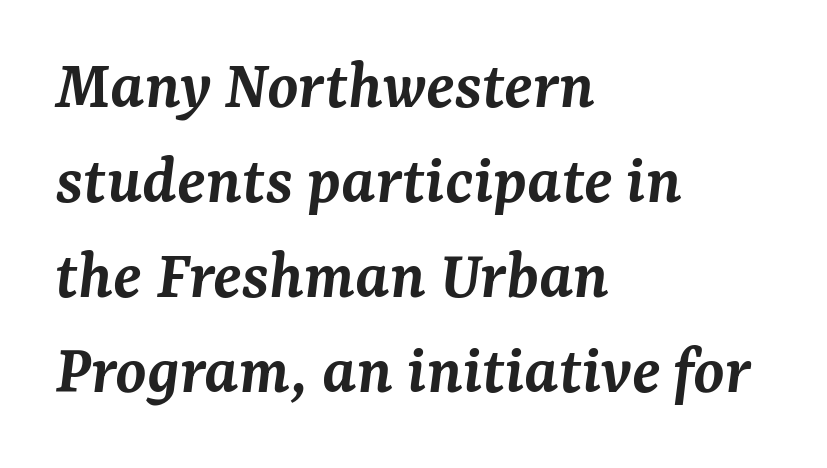
Left-aligned paragraph, ragged on the right. Is the letter spacing exaggerated? No — it looks like the ordinary default. Interline gaps are of average width in this sample. Each letter keeps its own natural width here, so spacing adapts to shape. Every character sits at an angle, as italics do.
